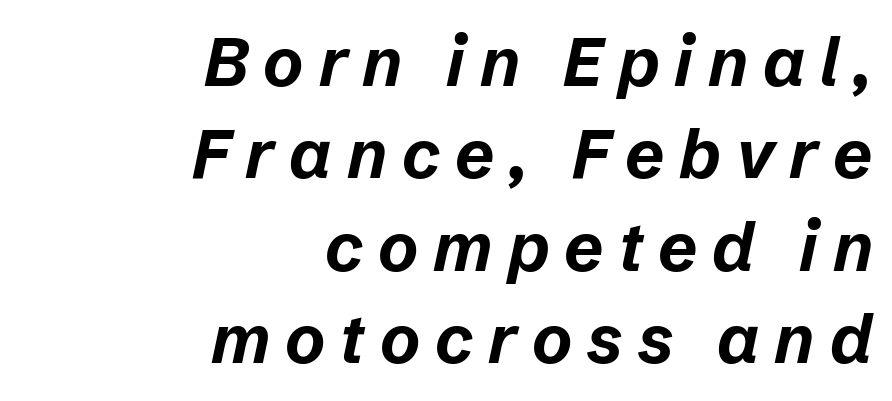
The image shows 68 px bold type, italic (leaning right); set right-aligned, normal line spacing (1.36x), unusually wide letter spacing (+0.22 em), not underlined; low stroke contrast and a medium x-height.
